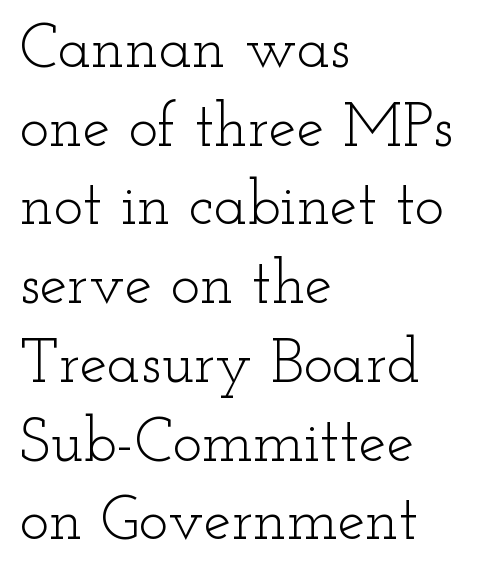
Plain, unruled lines of type. Stroke thickness stays within the range of a standard reading face or lighter. Do the characters align in a grid? No, the font is proportional. The text was rendered using a seriffed face with decorative stroke endings. Evenly set lines give the paragraph a standard silhouette.
